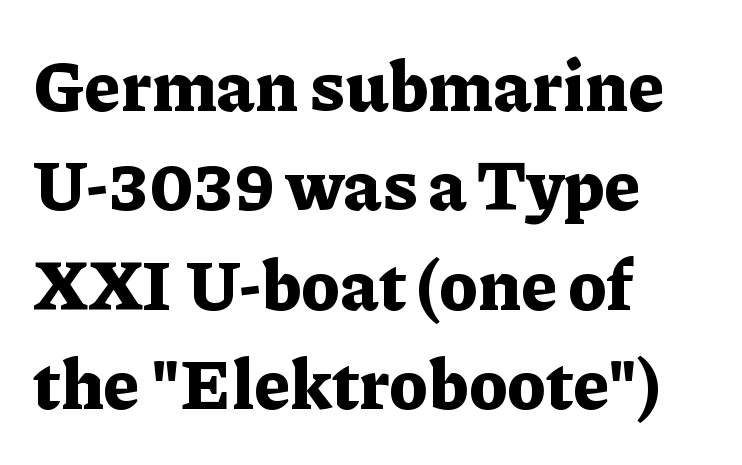
The image shows 70 px bold serif type, upright; set left-aligned, normal line spacing (1.42x), normal letter spacing, not underlined; low stroke contrast and a medium x-height.
